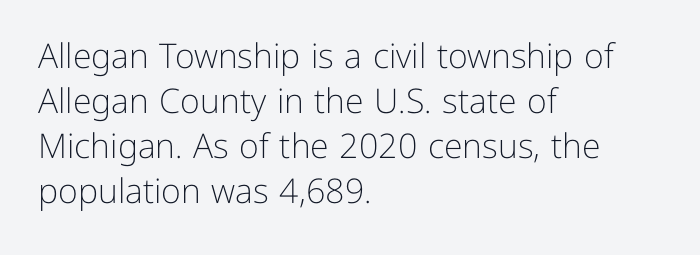
The image shows 34 px light sans-serif type, upright; set left-aligned, normal line spacing (1.32x), normal letter spacing, not underlined; low stroke contrast and a medium x-height.
